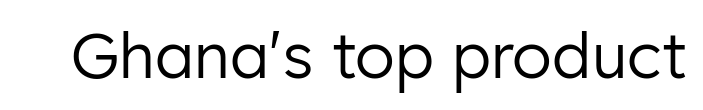
The image shows 62 px regular-weight sans-serif type, upright; set normal letter spacing, not underlined; low stroke contrast and a medium x-height.
